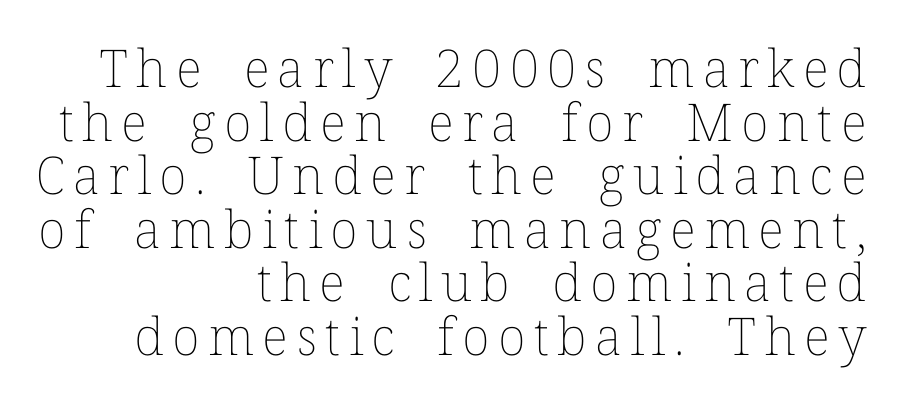
{"italic": "no", "bold": "no", "weight": "thin", "width": "normal", "stroke_contrast": "low", "x_height": "medium", "monospaced": "no", "underline": "no", "align": "right", "line_spacing": "tight", "line_spacing_ratio": 1.03, "glyph_px": 52}
